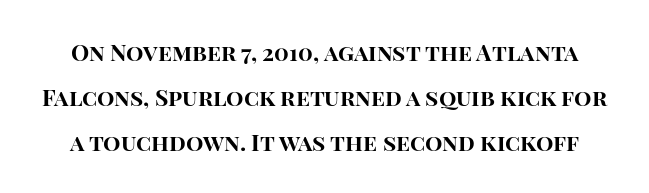
Q: Is the text bold? A: Yes.
Q: Is the text italic (slanted)? A: No, it is upright.
Q: Is the text underlined? A: No.
Q: Is the spacing between letters normal or unusually wide? A: Normal.
Q: Is the spacing between lines tight, normal or loose? A: Loose.
